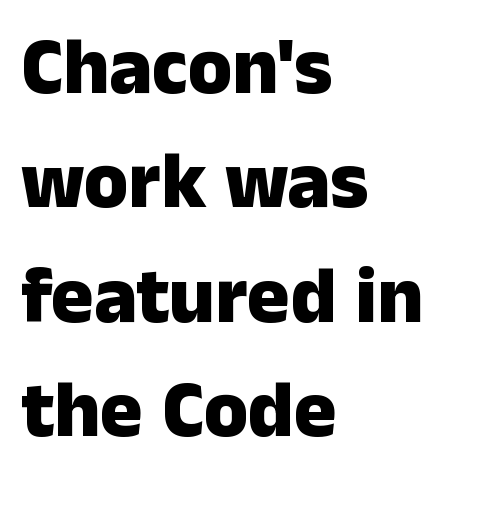
The image shows 80 px heavy sans-serif type, upright; set left-aligned, normal line spacing (1.43x), normal letter spacing, not underlined; low stroke contrast and a medium x-height.
